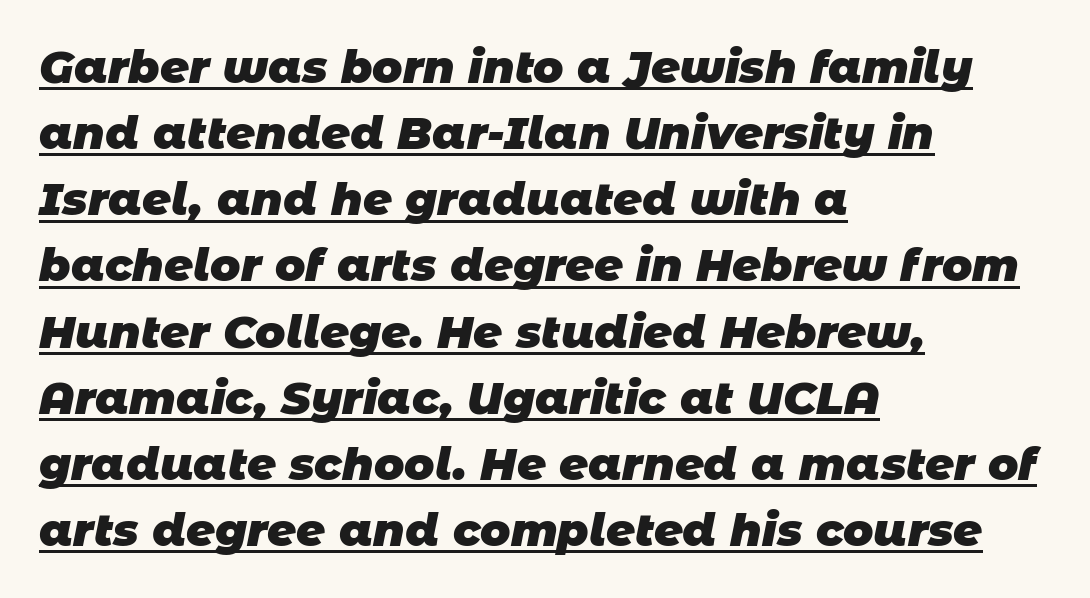
Q: Is the text bold? A: Yes.
Q: Is the typeface a serif or a sans-serif typeface? A: Sans-serif.
Q: Is the text underlined? A: Yes.
Q: How is the paragraph aligned? A: Left-aligned.
Q: Is the spacing between letters normal or unusually wide? A: Normal.
Q: Is the spacing between lines tight, normal or loose? A: Normal.
Q: Width (condensed, normal, or wide)? A: Normal.
Q: Stroke contrast? A: Low.
Q: x-height? A: Large.
Q: Monospaced? A: No.
